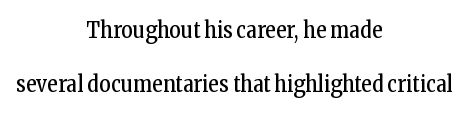
{"italic": "no", "bold": "no", "underline": "no", "align": "center", "line_spacing": "loose", "line_spacing_ratio": 2.44, "letter_spacing": "normal", "letter_spacing_em": 0.0, "glyph_px": 22}
